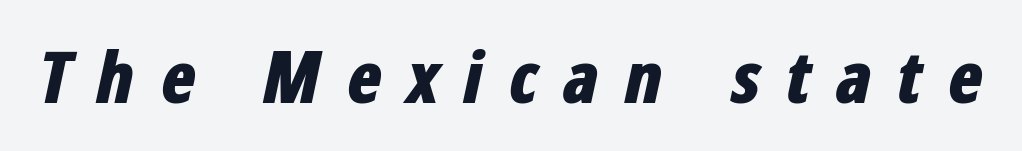
{"italic": "yes", "lean": "right", "slant_degrees": 12, "bold": "yes", "weight": "bold", "width": "condensed", "stroke_contrast": "low", "x_height": "medium", "monospaced": "no", "underline": "no", "letter_spacing": "wide", "letter_spacing_em": 0.34, "glyph_px": 72}
